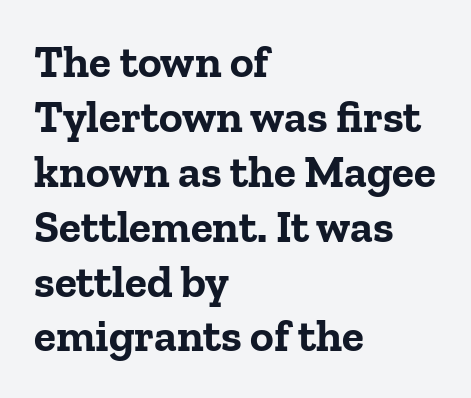
{"serif": "yes", "italic": "no", "bold": "yes", "weight": "bold", "width": "normal", "stroke_contrast": "low", "x_height": "medium", "monospaced": "no", "underline": "no", "align": "left", "line_spacing_ratio": 1.22, "letter_spacing": "normal", "letter_spacing_em": 0.0, "glyph_px": 45}
